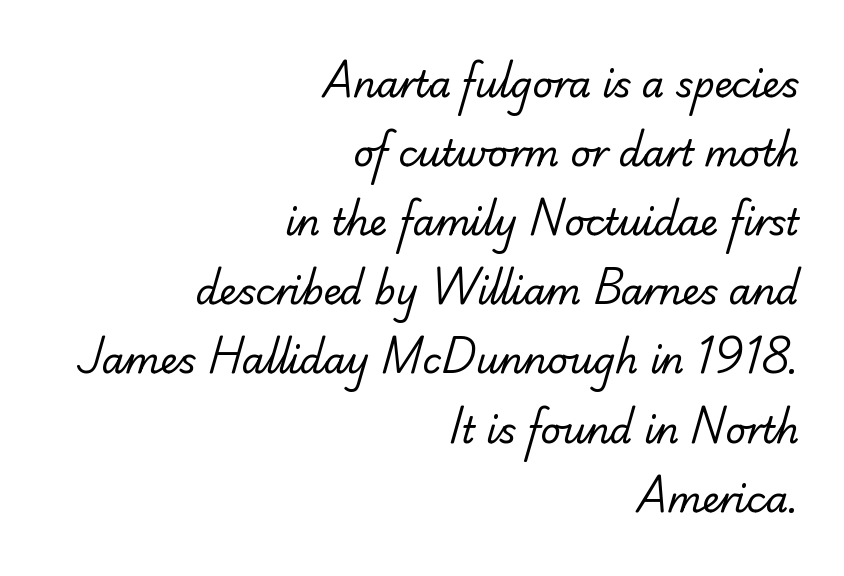
Q: Is the text bold? A: No.
Q: Is the typeface a serif or a sans-serif typeface? A: Sans-serif.
Q: Is the text underlined? A: No.
Q: How is the paragraph aligned? A: Right-aligned.
Q: Is the spacing between letters normal or unusually wide? A: Normal.
Q: Is the spacing between lines tight, normal or loose? A: Loose.
Q: Width (condensed, normal, or wide)? A: Normal.
Q: Stroke contrast? A: Low.
Q: x-height? A: Small.
Q: Monospaced? A: No.
